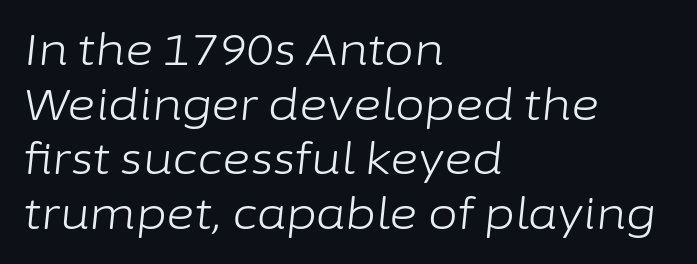
The image shows 43 px light type, italic (leaning right); set left-aligned, normal line spacing (1.27x), normal letter spacing, not underlined; low stroke contrast and a medium x-height.
